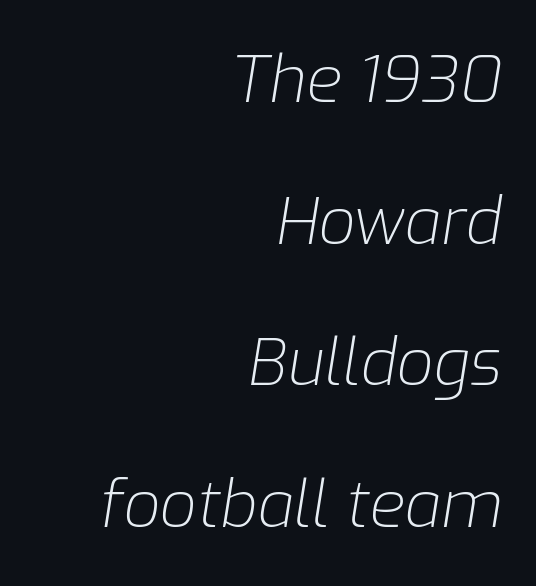
Look at the tracking — it's just the regular setting, nothing added. Each letter keeps its own natural width here, so spacing adapts to shape. Slanted lettering throughout. Caption: face not bold, strokes unweighted.
